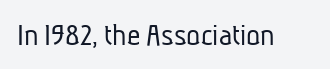
The image shows 33 px light, condensed sans-serif type; set normal letter spacing, not underlined; low stroke contrast and a medium x-height.
